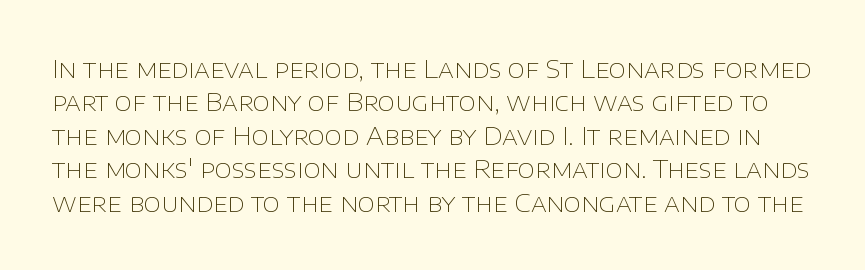
Q: Is the text bold? A: No.
Q: Is the text italic (slanted)? A: No, it is upright.
Q: Is the text underlined? A: No.
Q: Is the spacing between letters normal or unusually wide? A: Normal.
Q: Is the spacing between lines tight, normal or loose? A: Normal.
